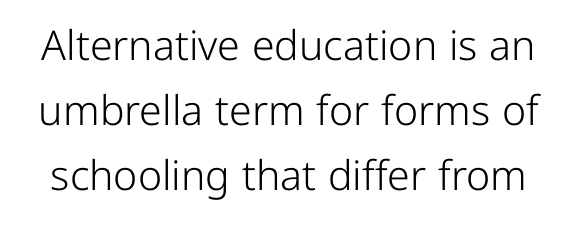
Q: Is the text bold? A: No.
Q: Is the text italic (slanted)? A: No, it is upright.
Q: Is the typeface a serif or a sans-serif typeface? A: Sans-serif.
Q: Is the text underlined? A: No.
Q: Is the spacing between letters normal or unusually wide? A: Normal.
Q: Is the spacing between lines tight, normal or loose? A: Normal.
Q: Width (condensed, normal, or wide)? A: Normal.
Q: Stroke contrast? A: Low.
Q: x-height? A: Medium.
Q: Monospaced? A: No.
